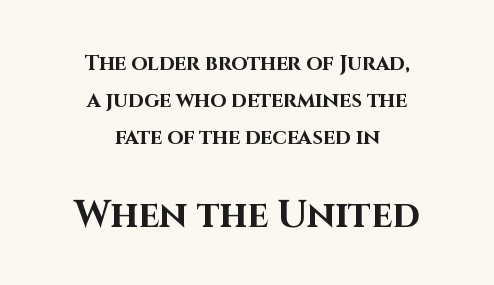
Rule under the text: the space is simply empty. As a designer I'd log this as weight 700, bold. Horizontally, the lines are justified to the midpoint only. What kind of face is this? One without serifs — a sans. No italicization has been applied; the sample stays upright.
